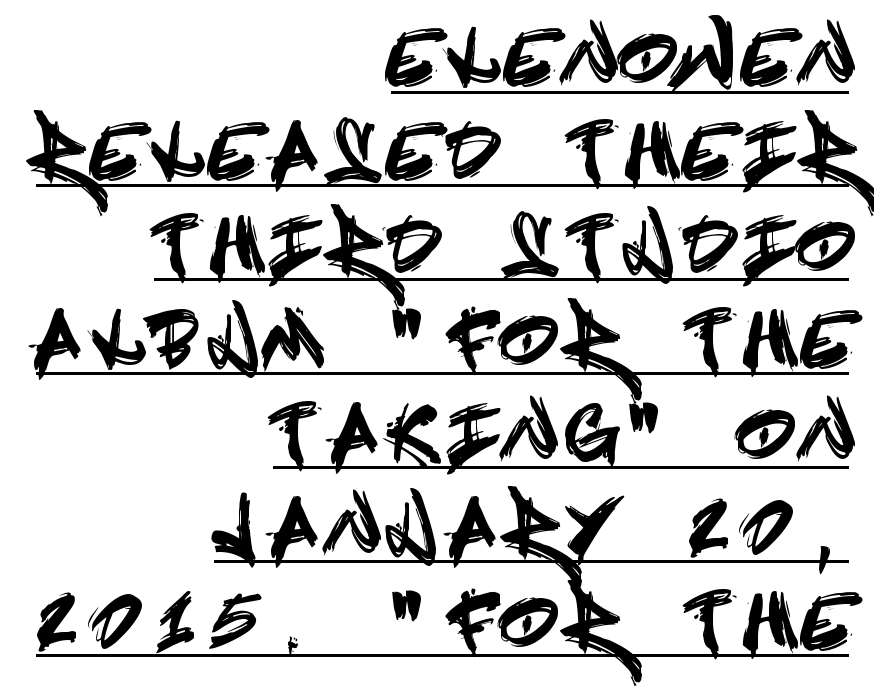
Q: Is the text italic (slanted)? A: Yes.
Q: Is the typeface a serif or a sans-serif typeface? A: Sans-serif.
Q: Is the text underlined? A: Yes.
Q: How is the paragraph aligned? A: Right-aligned.
Q: Is the spacing between letters normal or unusually wide? A: Unusually wide.
Q: Is the spacing between lines tight, normal or loose? A: Normal.
Q: Width (condensed, normal, or wide)? A: Condensed.
Q: x-height? A: Large.
